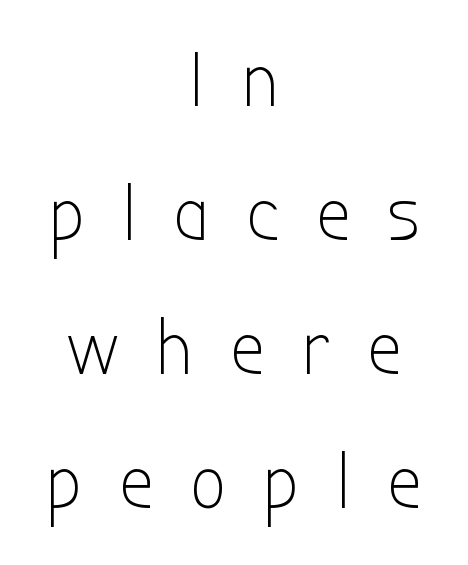
Unlike a traditional serif, this face leaves its strokes unadorned. Teacher's note: observe the equal gaps on both sides — that is centered alignment. The lettering holds an erect, upright posture throughout. The typeface has the unassuming heft of standard copy or less. Type without underlining. Substantial extra tracking has been applied to these lines.
